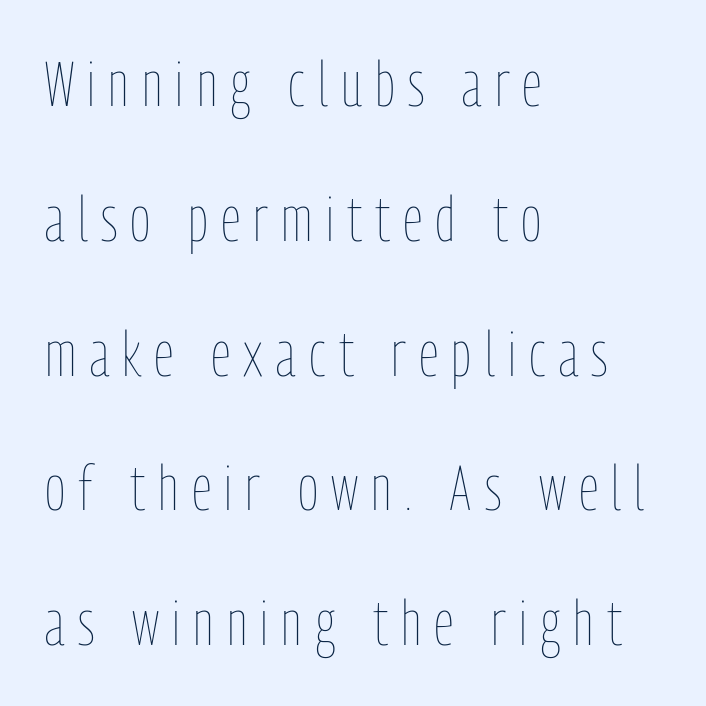
{"italic": "no", "bold": "no", "weight": "thin", "width": "condensed", "stroke_contrast": "low", "x_height": "medium", "monospaced": "no", "underline": "no", "align": "left", "line_spacing": "loose", "line_spacing_ratio": 2.14, "letter_spacing": "wide", "letter_spacing_em": 0.21, "glyph_px": 63}
